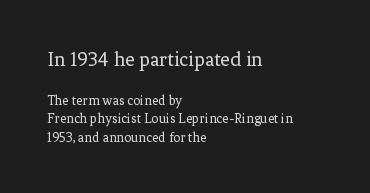
{"italic": "no", "bold": "no", "underline": "no", "align": "left", "line_spacing": "normal", "line_spacing_ratio": 1.33, "letter_spacing": "normal", "letter_spacing_em": 0.0, "larger_block": "first", "size_ratio": 1.5, "glyph_px": 21}
